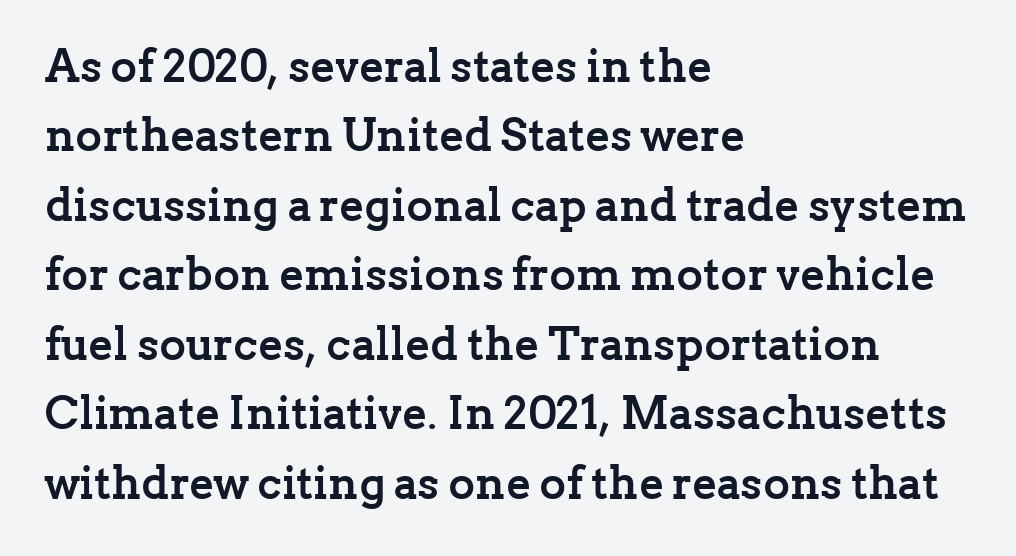
Do the characters align in a grid? No, the font is proportional. Heavy-handed strokes throughout: this text is bold. How are the letters spaced? Ordinarily, with no added tracking. I'd call this a serif setting — the letters wear small feet. The vertical gap from one line to the next is medium.
